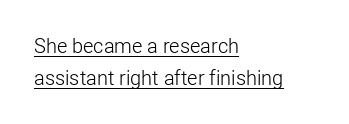
{"italic": "no", "bold": "no", "underline": "yes", "align": "left", "line_spacing": "normal", "line_spacing_ratio": 1.59, "letter_spacing": "normal", "letter_spacing_em": 0.0, "glyph_px": 20}
